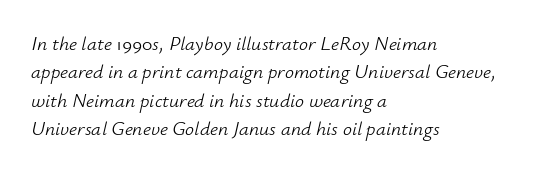
The image shows 20 px text type, italic (leaning right); set left-aligned, normal line spacing (1.42x), normal letter spacing, not underlined.
